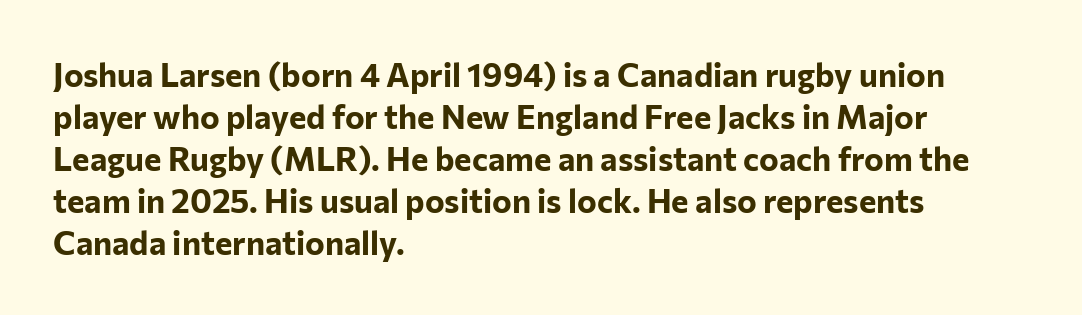
{"serif": "no", "italic": "no", "bold": "yes", "weight": "bold", "width": "normal", "stroke_contrast": "low", "x_height": "medium", "monospaced": "no", "underline": "no", "align": "left", "line_spacing": "normal", "line_spacing_ratio": 1.27, "letter_spacing": "normal", "letter_spacing_em": 0.0, "glyph_px": 33}
